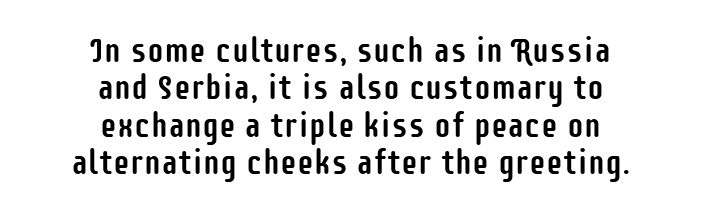
The image shows 34 px condensed sans-serif type, upright; set centered, tight line spacing (1.1x), normal letter spacing, not underlined; low stroke contrast and a large x-height.
